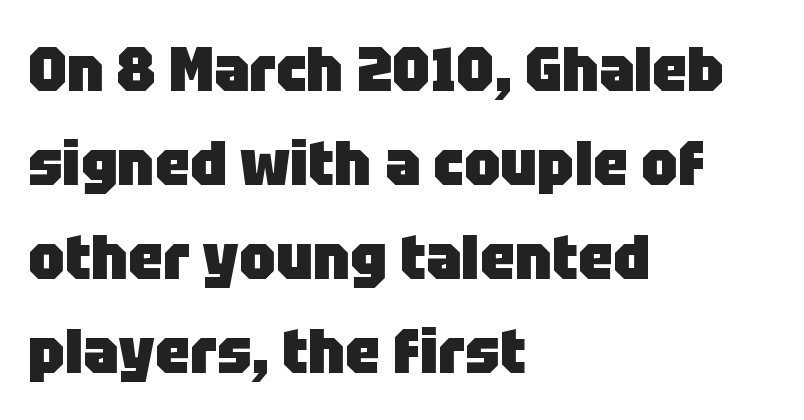
{"serif": "no", "italic": "no", "bold": "yes", "weight": "heavy", "width": "normal", "stroke_contrast": "low", "x_height": "large", "monospaced": "no", "underline": "no", "align": "left", "line_spacing": "normal", "line_spacing_ratio": 1.49, "letter_spacing": "normal", "letter_spacing_em": 0.0, "glyph_px": 63}
